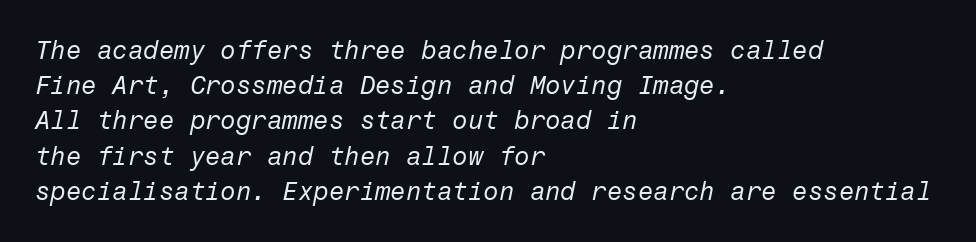
The image shows 25 px text type, italic (leaning right); set left-aligned, normal line spacing (1.41x), normal letter spacing, not underlined.
